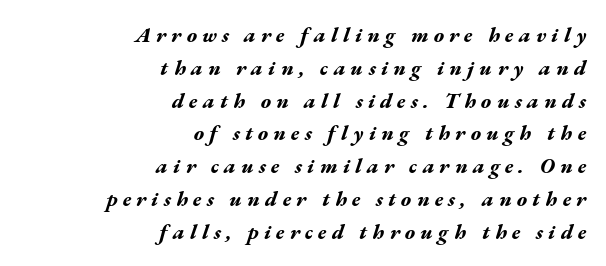
{"italic": "yes", "lean": "right", "slant_degrees": 17, "bold": "yes", "underline": "no", "align": "right", "line_spacing": "normal", "line_spacing_ratio": 1.56, "letter_spacing": "wide", "letter_spacing_em": 0.25, "glyph_px": 21}
